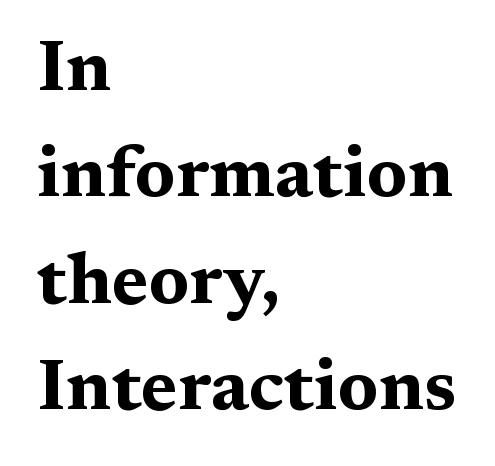
Here the designer chose a conventional face with non-uniform glyph widths. No italicization has been applied; the sample stays upright. The string is rendered with underlining switched off. These lines sit exactly where default settings would place them.
